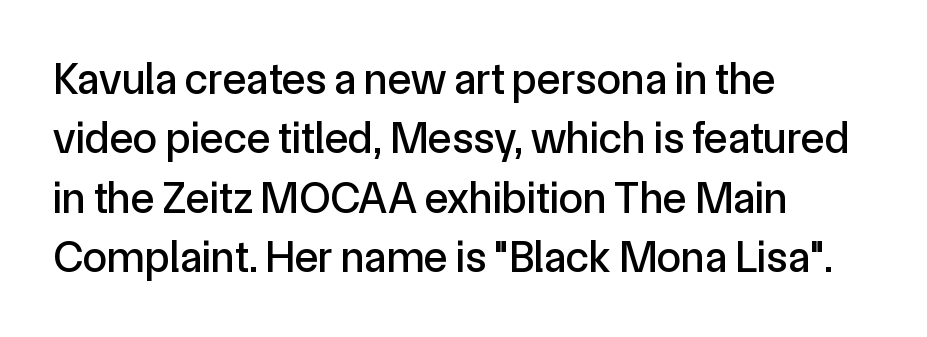
Each row of text sits above clean, open space. These lines were composed using upright roman letters. Notice how the passage keeps a crisp vertical edge on the left only. Baseline-to-baseline distance is the conventional proportion of letter height. No feet cap the strokes, marking this as sans-serif type. This rendering leaves character spacing at its baseline value.
